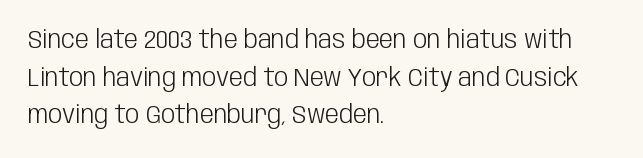
{"italic": "no", "bold": "no", "underline": "no", "align": "left", "line_spacing": "normal", "line_spacing_ratio": 1.51, "letter_spacing": "normal", "letter_spacing_em": 0.0, "glyph_px": 25}
